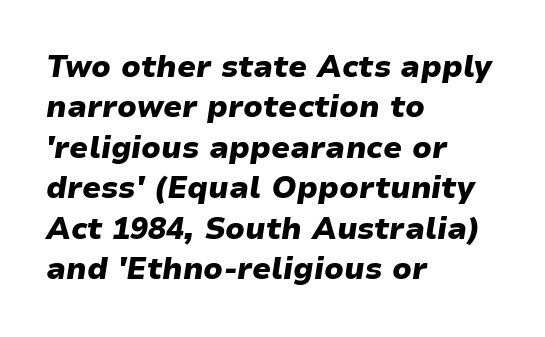
How heavy is the stroke? Heavy — this is a bold. Italic? Definitely — the glyphs are oblique. Students, note that the glyphs here touch the page at normal intervals. The typesetter chose a ragged-right arrangement here. Spacing verdict: proportional, widths tailored to each character.
